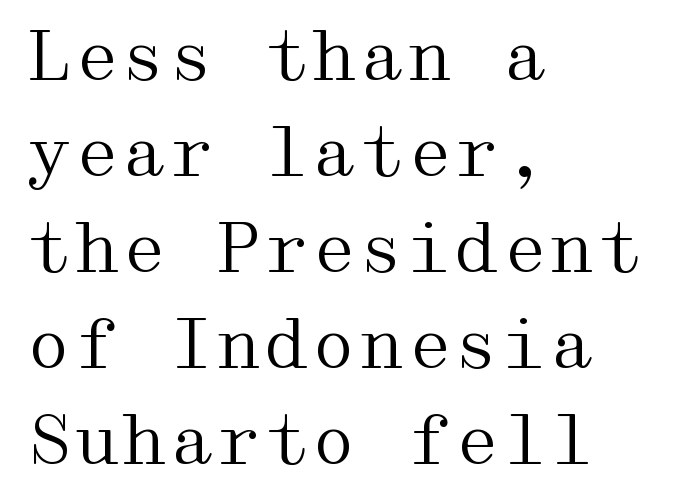
Summary of weight: not heavy and not bold. Observe the ordinary spacing: letters are neighbours, not strangers. If you measured baseline to baseline, you'd find a middling distance. Every stem runs plumb, perpendicular to the baseline.
